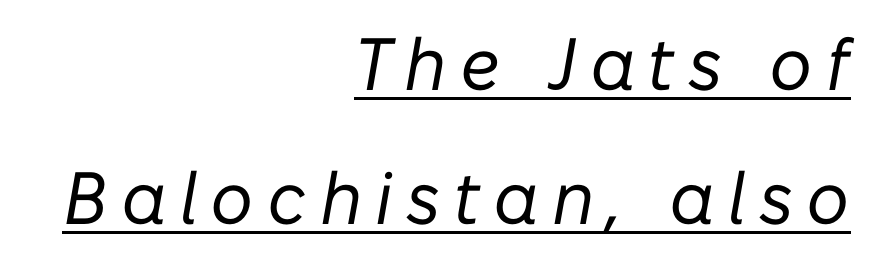
Q: Is the text bold? A: No.
Q: Is the text italic (slanted)? A: Yes, it leans right by about 10 degrees.
Q: Is the text underlined? A: Yes.
Q: How is the paragraph aligned? A: Right-aligned.
Q: Width (condensed, normal, or wide)? A: Normal.
Q: Stroke contrast? A: Low.
Q: x-height? A: Medium.
Q: Monospaced? A: No.
